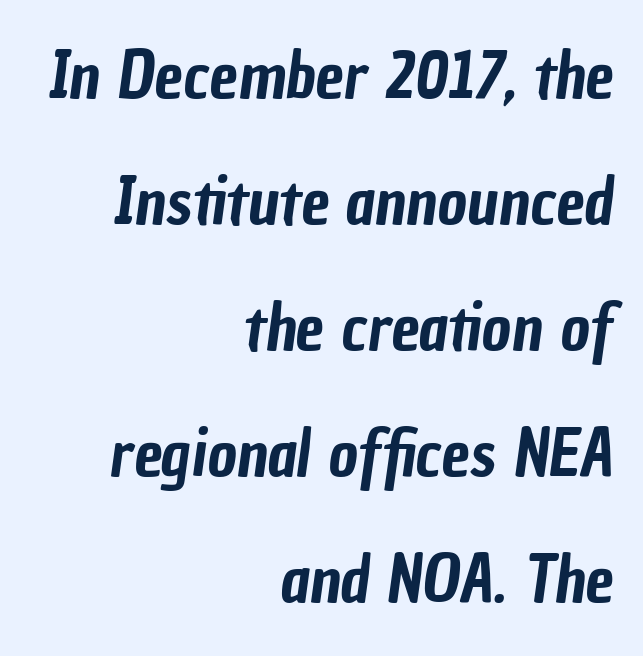
Are there feet on the stems? There aren't — it's a sans. A typesetter would call this proportional, since set widths differ per character. These lines stack with their right ends in a neat column. The space between consecutive lines is lavish.
